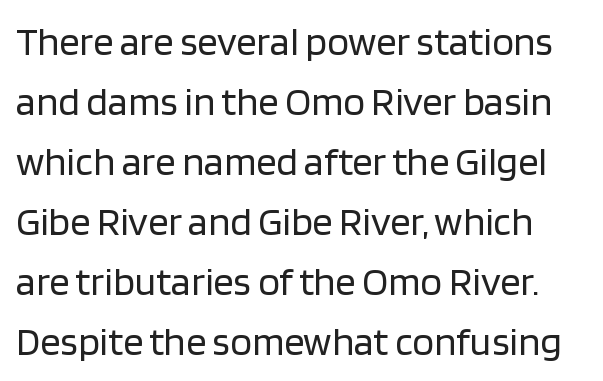
{"serif": "no", "italic": "no", "bold": "no", "weight": "regular", "width": "normal", "stroke_contrast": "low", "x_height": "large", "monospaced": "no", "underline": "no", "line_spacing": "normal", "line_spacing_ratio": 1.5, "letter_spacing": "normal", "letter_spacing_em": 0.0, "glyph_px": 40}
